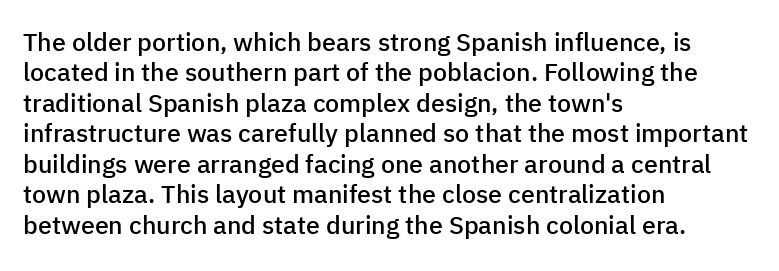
Q: Is the text bold? A: Semi-bold.
Q: Is the text italic (slanted)? A: No, it is upright.
Q: Is the text underlined? A: No.
Q: How is the paragraph aligned? A: Left-aligned.
Q: Is the spacing between letters normal or unusually wide? A: Normal.
